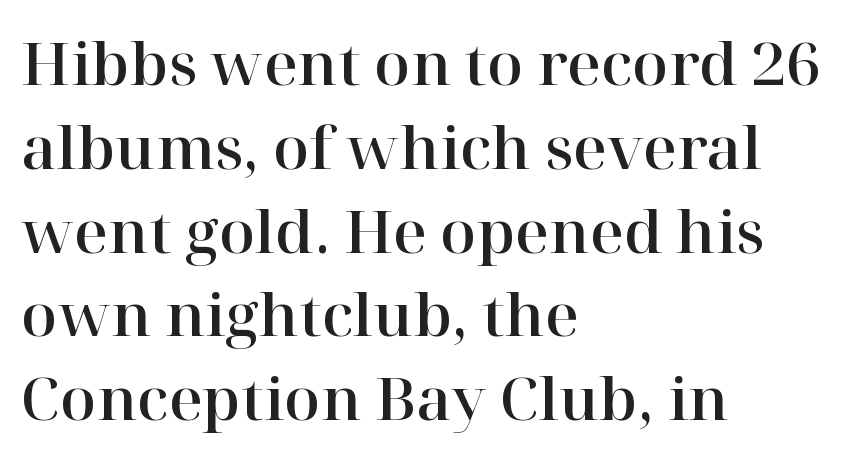
{"serif": "yes", "italic": "no", "width": "normal", "stroke_contrast": "high", "x_height": "medium", "monospaced": "no", "underline": "no", "align": "left", "line_spacing": "normal", "line_spacing_ratio": 1.42, "letter_spacing": "normal", "letter_spacing_em": 0.0, "glyph_px": 59}
